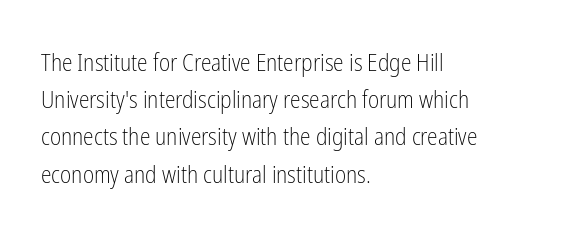
Q: Is the text bold? A: No.
Q: Is the text italic (slanted)? A: No, it is upright.
Q: Is the text underlined? A: No.
Q: How is the paragraph aligned? A: Left-aligned.
Q: Is the spacing between letters normal or unusually wide? A: Normal.
Q: Is the spacing between lines tight, normal or loose? A: Normal.
